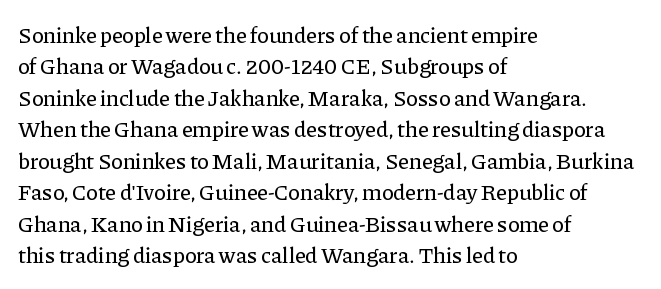
Quick note: underline off. Interline gaps are of average width in this sample. Notice how the stems are strictly vertical — no italics here. How are the letters spaced? Ordinarily, with no added tracking. The lines are quadded left.
